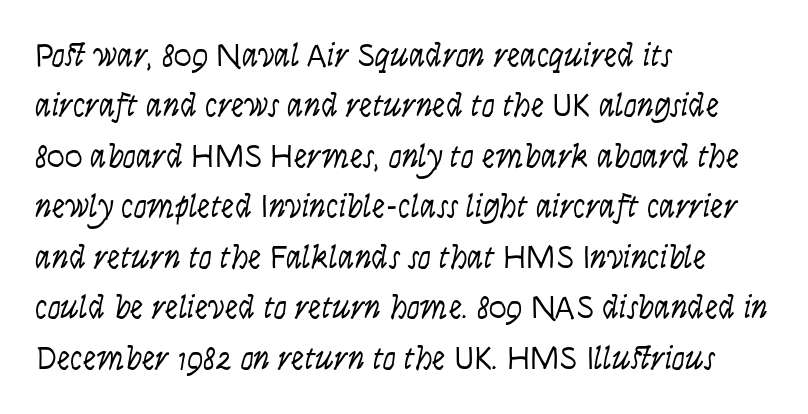
The image shows 33 px light, condensed type, italic (leaning right); set left-aligned, normal line spacing (1.53x), normal letter spacing, not underlined; low stroke contrast and a large x-height.
